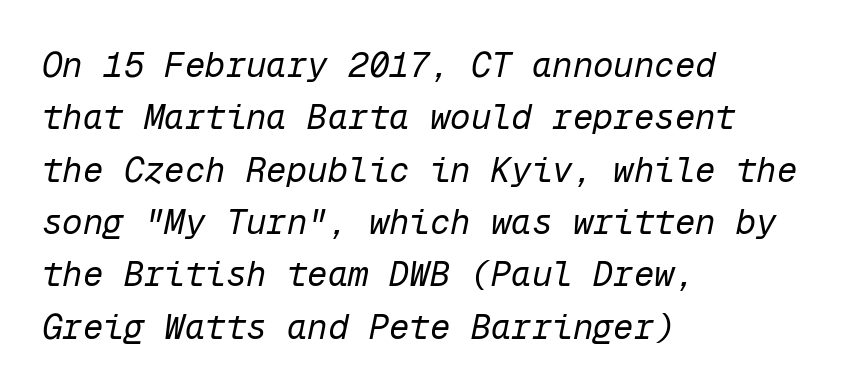
Q: Is the text bold? A: No.
Q: Is the text italic (slanted)? A: Yes, it leans right by about 12 degrees.
Q: Is the text underlined? A: No.
Q: How is the paragraph aligned? A: Left-aligned.
Q: Is the spacing between letters normal or unusually wide? A: Normal.
Q: Is the spacing between lines tight, normal or loose? A: Normal.
Q: Width (condensed, normal, or wide)? A: Normal.
Q: Stroke contrast? A: Low.
Q: x-height? A: Medium.
Q: Monospaced? A: Yes.
